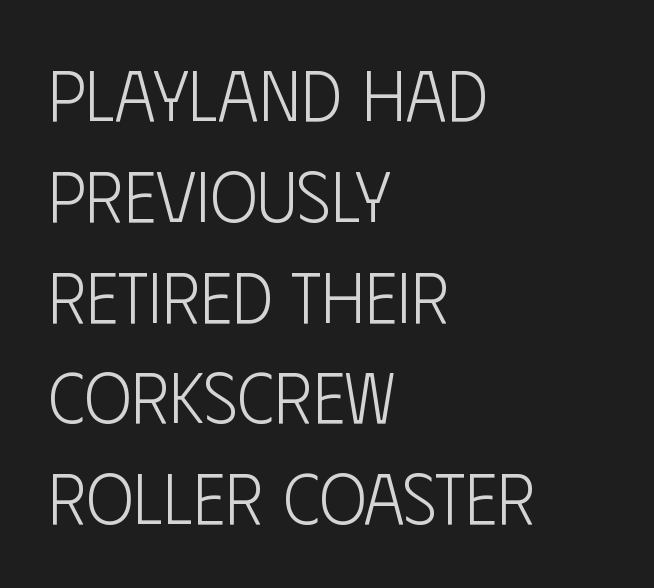
The image shows 71 px light, condensed sans-serif type, upright; set left-aligned, normal line spacing (1.42x), normal letter spacing, not underlined; low stroke contrast and a large x-height.
